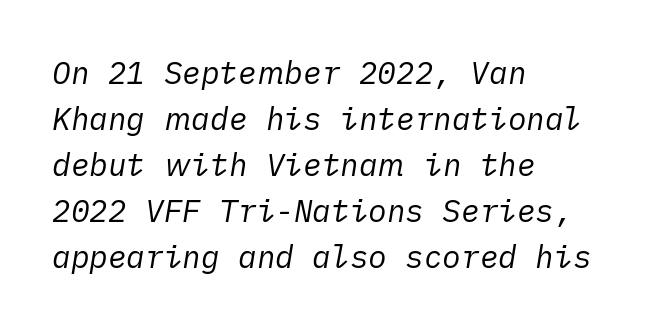
Q: Is the text bold? A: No.
Q: Is the text italic (slanted)? A: Yes, it leans right by about 10 degrees.
Q: Is the text underlined? A: No.
Q: How is the paragraph aligned? A: Left-aligned.
Q: Is the spacing between letters normal or unusually wide? A: Normal.
Q: Is the spacing between lines tight, normal or loose? A: Normal.
Q: Width (condensed, normal, or wide)? A: Normal.
Q: Stroke contrast? A: Low.
Q: x-height? A: Medium.
